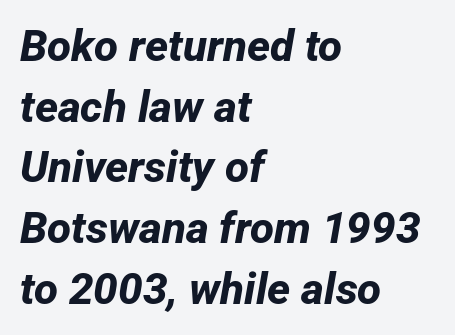
The text was rendered using a sans face with plain stroke endings. The space between consecutive lines is moderate. Every row of glyphs begins at an identical x-position on the left. The face used here is proportionally spaced, like ordinary book or web type. The passage shown is emphatically bold. Descenders are the only things crossing below the line.
